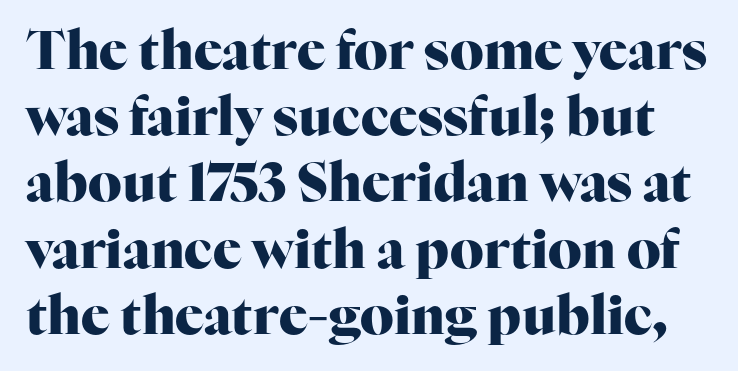
{"serif": "yes", "italic": "no", "bold": "yes", "weight": "heavy", "width": "normal", "stroke_contrast": "high", "x_height": "medium", "monospaced": "no", "underline": "no", "line_spacing": "normal", "line_spacing_ratio": 1.25, "letter_spacing": "normal", "letter_spacing_em": 0.0, "glyph_px": 53}
